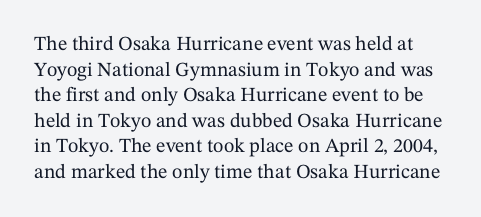
The image shows 20 px text type, upright; set normal line spacing (1.28x), normal letter spacing, not underlined.
